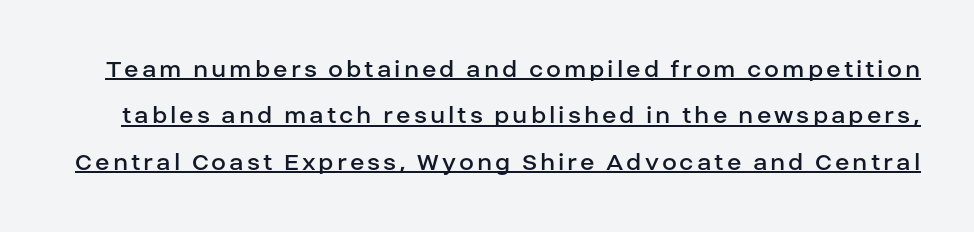
Q: Is the text bold? A: No.
Q: Is the text italic (slanted)? A: No, it is upright.
Q: Is the text underlined? A: Yes.
